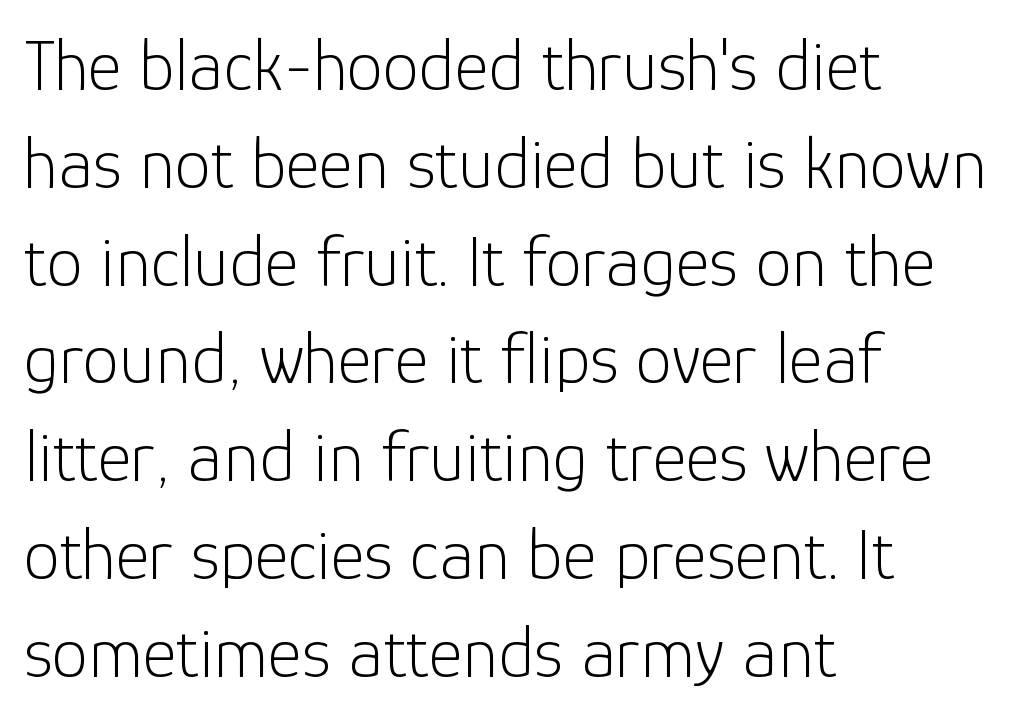
Every row of glyphs begins at an identical x-position on the left. In terms of letterspacing, this is plain default setting. Type without underlining. Evenly set lines give the paragraph a standard silhouette.
